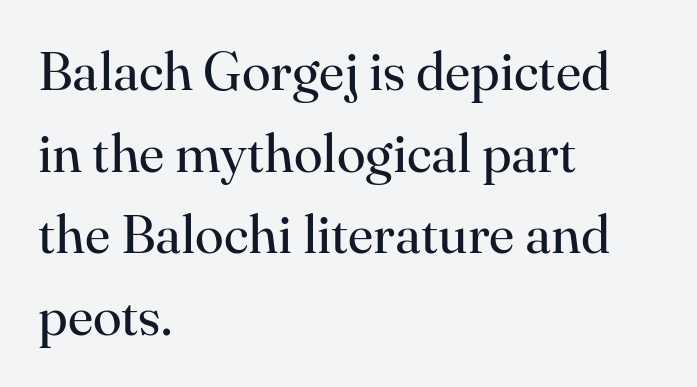
Q: Is the text bold? A: No.
Q: Is the text italic (slanted)? A: No, it is upright.
Q: Is the typeface a serif or a sans-serif typeface? A: Serif.
Q: Is the text underlined? A: No.
Q: How is the paragraph aligned? A: Left-aligned.
Q: Is the spacing between letters normal or unusually wide? A: Normal.
Q: Is the spacing between lines tight, normal or loose? A: Normal.
Q: Width (condensed, normal, or wide)? A: Normal.
Q: Stroke contrast? A: High.
Q: x-height? A: Small.
Q: Monospaced? A: No.
